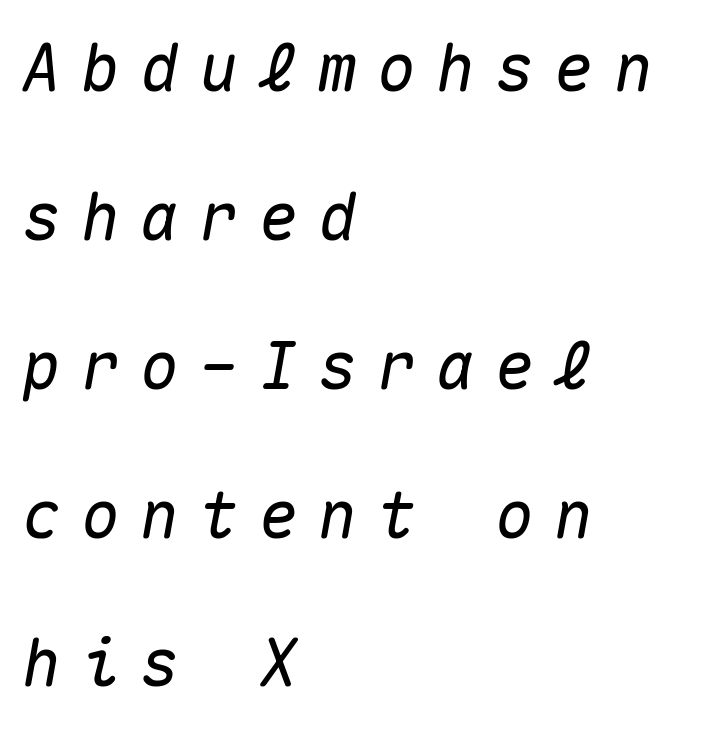
Letter spacing: wide. If you drew a ruler down the left edge, every line would touch it. These lines are rendered in a fixed-pitch font. Honestly, there is no underline to notice here at all. The face used here has a pronounced slope to its letters.
